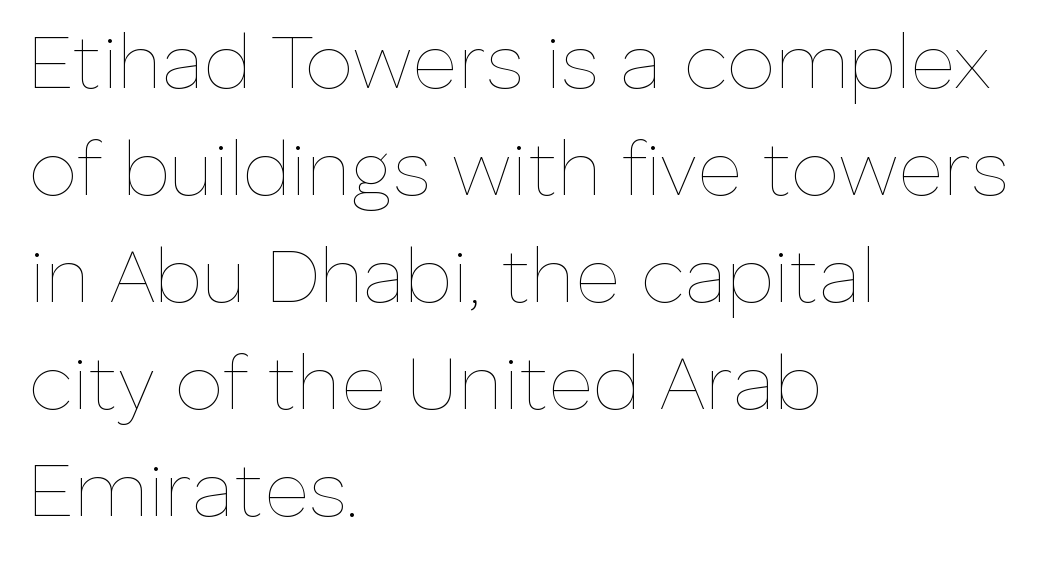
The image shows 77 px thin type, upright; set left-aligned, normal line spacing (1.39x), normal letter spacing, not underlined; low stroke contrast and a medium x-height.
